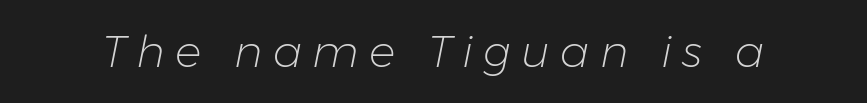
{"italic": "yes", "lean": "right", "slant_degrees": 11, "bold": "no", "weight": "light", "width": "normal", "stroke_contrast": "low", "x_height": "medium", "monospaced": "no", "underline": "no", "letter_spacing": "wide", "letter_spacing_em": 0.23, "glyph_px": 44}
